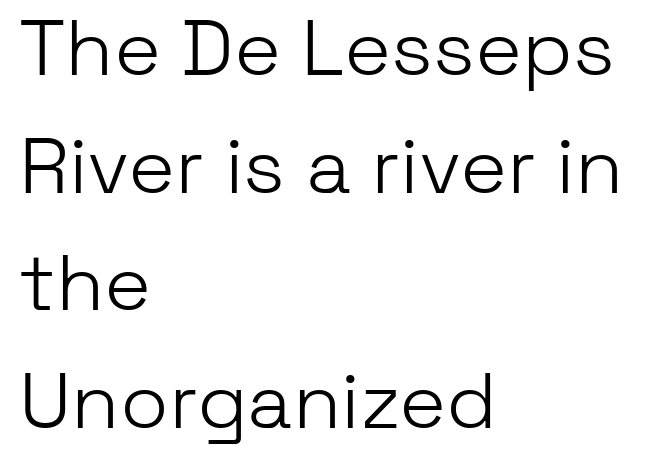
Q: Is the text bold? A: No.
Q: Is the text italic (slanted)? A: No, it is upright.
Q: Is the typeface a serif or a sans-serif typeface? A: Sans-serif.
Q: Is the text underlined? A: No.
Q: How is the paragraph aligned? A: Left-aligned.
Q: Is the spacing between letters normal or unusually wide? A: Normal.
Q: Is the spacing between lines tight, normal or loose? A: Normal.
Q: Width (condensed, normal, or wide)? A: Normal.
Q: Stroke contrast? A: Low.
Q: x-height? A: Medium.
Q: Monospaced? A: No.
